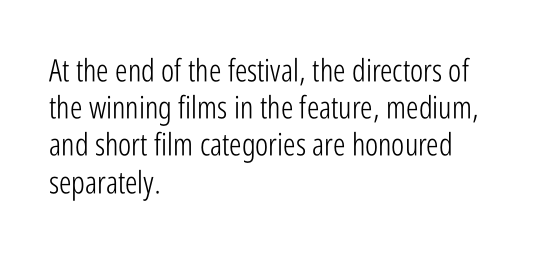
{"serif": "no", "italic": "no", "bold": "no", "weight": "light", "width": "condensed", "stroke_contrast": "low", "x_height": "medium", "monospaced": "no", "underline": "no", "align": "left", "line_spacing_ratio": 1.2, "letter_spacing": "normal", "letter_spacing_em": 0.0, "glyph_px": 31}
